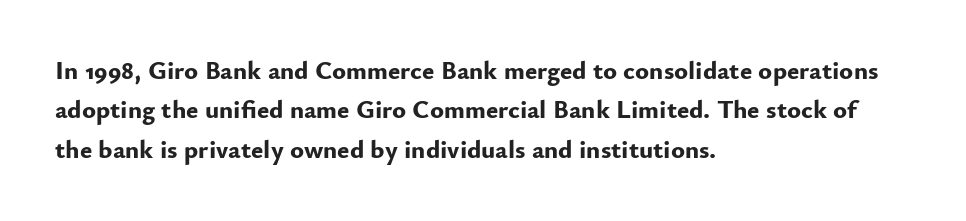
Q: Is the text bold? A: Yes.
Q: Is the text italic (slanted)? A: No, it is upright.
Q: Is the text underlined? A: No.
Q: How is the paragraph aligned? A: Left-aligned.
Q: Is the spacing between letters normal or unusually wide? A: Normal.
Q: Is the spacing between lines tight, normal or loose? A: Normal.
